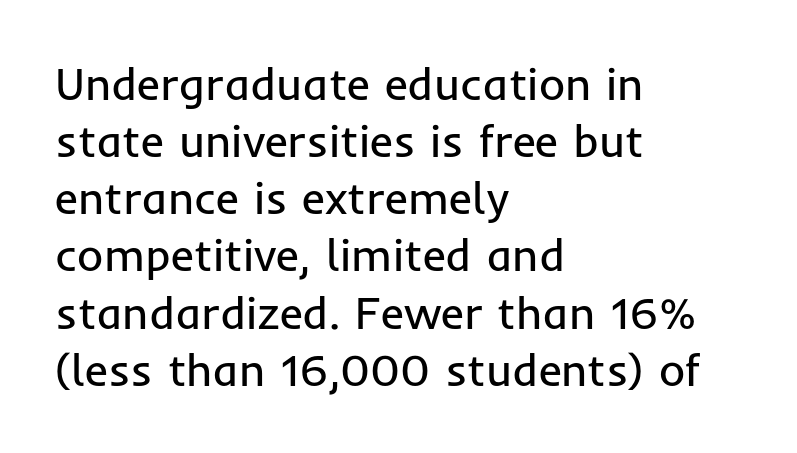
Where is the straight margin? On the left. A bare baseline throughout the passage. No heavy texture on the line: the type isn't bold. Rows of type keep a routine distance in the vertical direction.
